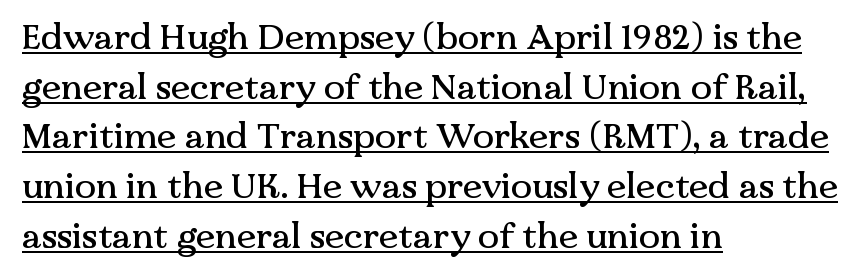
{"serif": "yes", "italic": "no", "width": "normal", "stroke_contrast": "medium", "x_height": "medium", "monospaced": "no", "underline": "yes", "align": "left", "line_spacing": "normal", "line_spacing_ratio": 1.42, "letter_spacing": "normal", "letter_spacing_em": 0.0, "glyph_px": 35}
